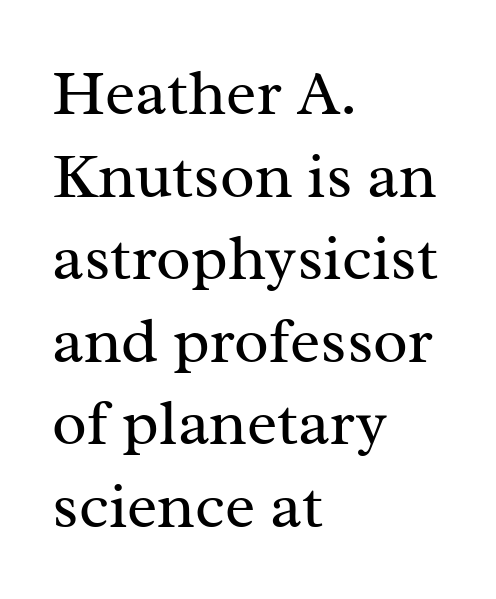
Q: Is the text bold? A: No.
Q: Is the text italic (slanted)? A: No, it is upright.
Q: Is the typeface a serif or a sans-serif typeface? A: Serif.
Q: Is the text underlined? A: No.
Q: How is the paragraph aligned? A: Left-aligned.
Q: Is the spacing between letters normal or unusually wide? A: Normal.
Q: Is the spacing between lines tight, normal or loose? A: Normal.
Q: Width (condensed, normal, or wide)? A: Normal.
Q: Stroke contrast? A: Medium.
Q: x-height? A: Medium.
Q: Monospaced? A: No.
